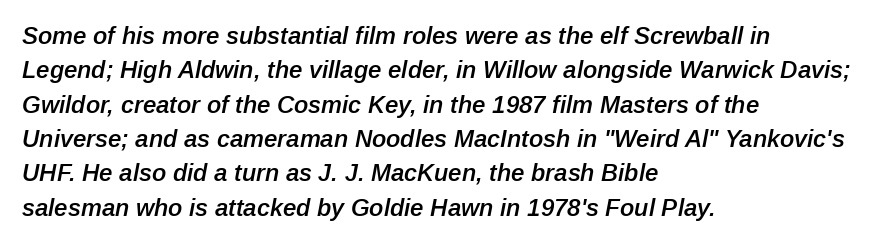
{"italic": "yes", "lean": "right", "slant_degrees": 12, "bold": "semi", "underline": "no", "align": "left", "line_spacing": "normal", "line_spacing_ratio": 1.43, "letter_spacing": "normal", "letter_spacing_em": 0.0, "glyph_px": 24}
